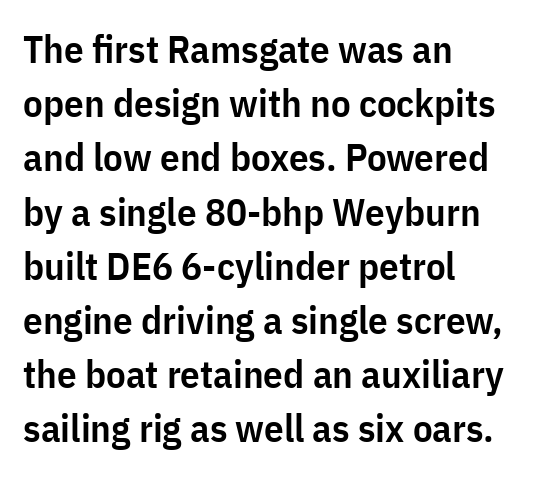
{"serif": "no", "italic": "no", "bold": "semi", "weight": "semibold", "width": "condensed", "stroke_contrast": "low", "x_height": "medium", "monospaced": "no", "underline": "no", "align": "left", "line_spacing": "normal", "line_spacing_ratio": 1.39, "letter_spacing": "normal", "letter_spacing_em": 0.0, "glyph_px": 39}
